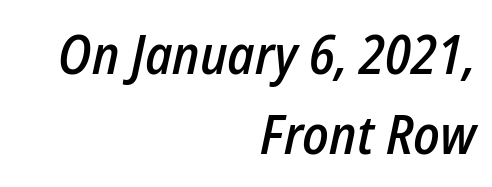
The image shows 54 px semibold, condensed type, italic (leaning right); set right-aligned, normal line spacing (1.49x), normal letter spacing, not underlined; low stroke contrast and a medium x-height.
